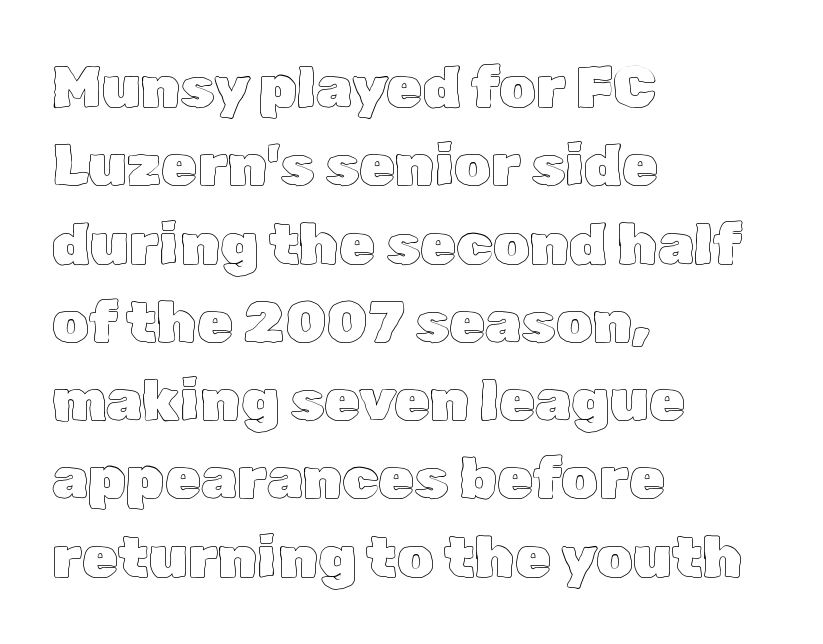
{"italic": "no", "width": "normal", "x_height": "medium", "monospaced": "no", "underline": "no", "align": "left", "line_spacing": "normal", "line_spacing_ratio": 1.35, "letter_spacing": "normal", "letter_spacing_em": 0.0, "glyph_px": 58}
